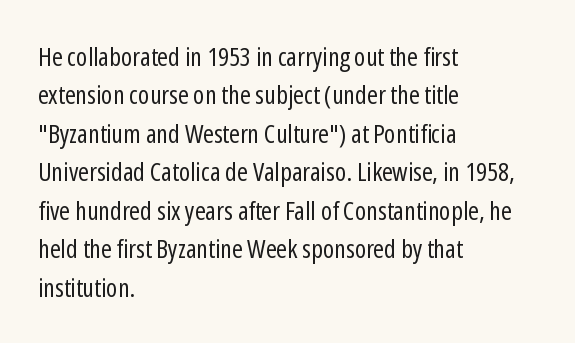
Leftover space on each line is placed entirely after the last word. The font sits on the lighter half of the weight spectrum, regular included. Here the glyphs are tracked normally, forming tight word shapes. Evenly set lines give the paragraph a standard silhouette. The area under the type is left untouched. The letters stand upright; this is a roman face.
